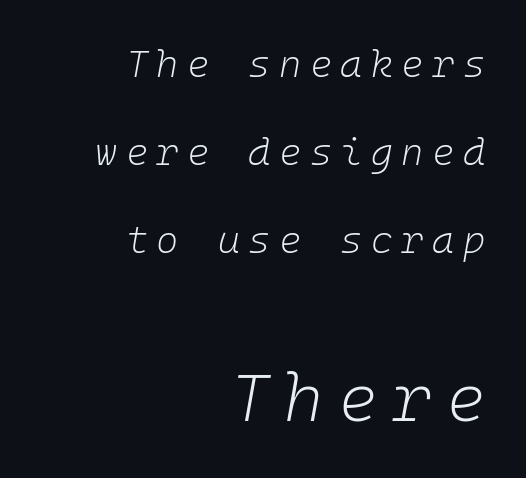
The image shows 67 px light type, italic (leaning right), monospaced; set right-aligned, loose line spacing (2.31x), unusually wide letter spacing (+0.22 em), not underlined; the second (bottom) block is 1.76x larger; low stroke contrast and a medium x-height.
